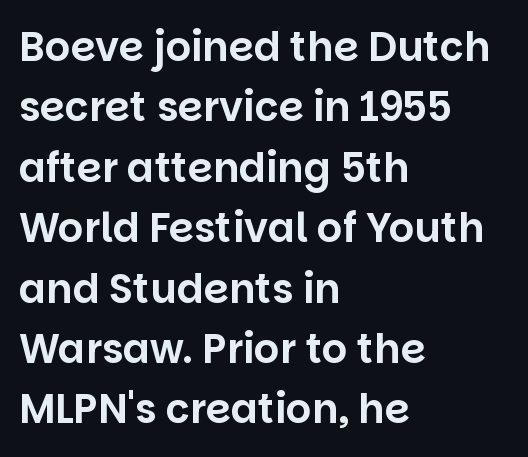
{"serif": "no", "italic": "no", "width": "normal", "stroke_contrast": "low", "x_height": "large", "monospaced": "no", "underline": "no", "align": "left", "line_spacing": "normal", "line_spacing_ratio": 1.51, "letter_spacing": "normal", "letter_spacing_em": 0.0, "glyph_px": 40}
